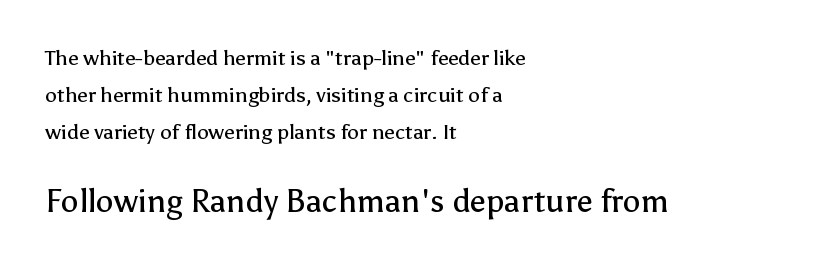
{"serif": "no", "italic": "no", "bold": "no", "weight": "regular", "width": "normal", "stroke_contrast": "low", "x_height": "medium", "monospaced": "no", "underline": "no", "align": "left", "line_spacing_ratio": 1.76, "letter_spacing": "normal", "letter_spacing_em": 0.0, "larger_block": "second", "size_ratio": 1.52, "glyph_px": 32}
